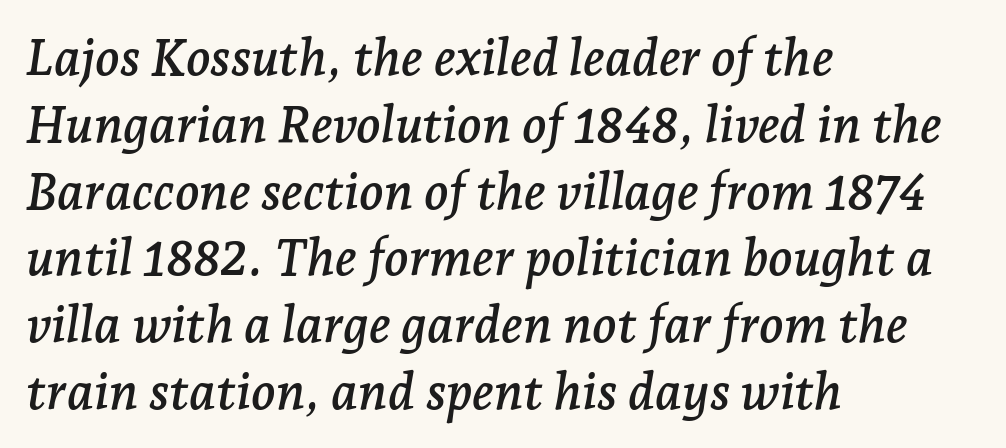
Q: Is the text italic (slanted)? A: Yes, it leans right by about 7 degrees.
Q: Is the typeface a serif or a sans-serif typeface? A: Serif.
Q: Is the text underlined? A: No.
Q: How is the paragraph aligned? A: Left-aligned.
Q: Is the spacing between letters normal or unusually wide? A: Normal.
Q: Is the spacing between lines tight, normal or loose? A: Normal.
Q: Width (condensed, normal, or wide)? A: Normal.
Q: Stroke contrast? A: Low.
Q: x-height? A: Medium.
Q: Monospaced? A: No.
